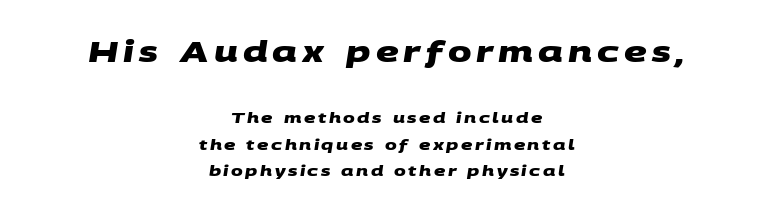
Q: Is the text bold? A: Yes.
Q: Is the typeface a serif or a sans-serif typeface? A: Sans-serif.
Q: Is the text underlined? A: No.
Q: How is the paragraph aligned? A: Centered.
Q: Which block of text is set in a larger size, the first (top) or the second (bottom)? A: The first (top) one.
Q: Width (condensed, normal, or wide)? A: Wide.
Q: Stroke contrast? A: Medium.
Q: x-height? A: Large.
Q: Monospaced? A: No.
